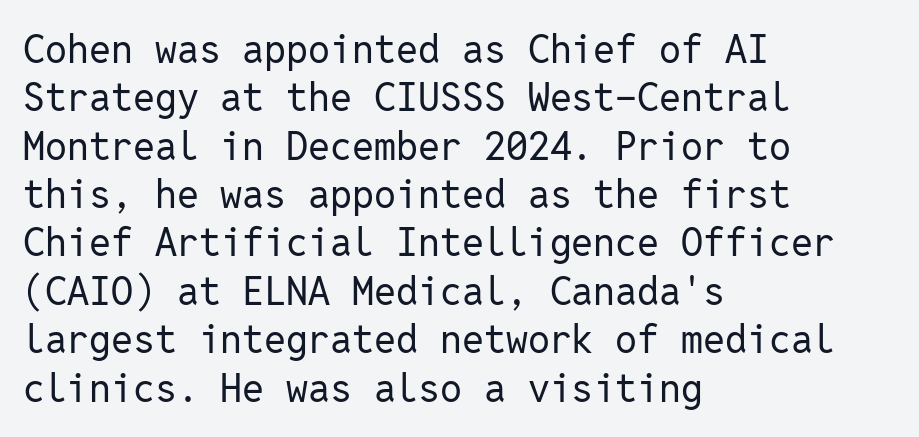
The image shows 39 px regular-weight sans-serif type, upright, monospaced; set left-aligned, line spacing 1.24x, normal letter spacing, not underlined; low stroke contrast and a medium x-height.
